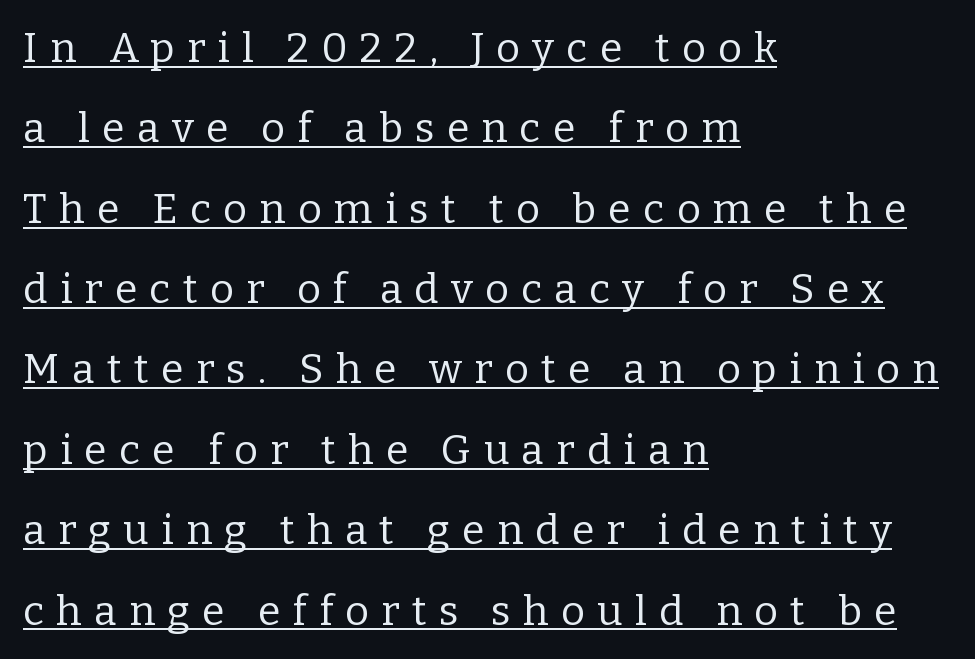
Q: Is the text bold? A: No.
Q: Is the text italic (slanted)? A: No, it is upright.
Q: Is the typeface a serif or a sans-serif typeface? A: Serif.
Q: Is the text underlined? A: Yes.
Q: How is the paragraph aligned? A: Left-aligned.
Q: Is the spacing between letters normal or unusually wide? A: Unusually wide.
Q: Is the spacing between lines tight, normal or loose? A: Loose.
Q: Width (condensed, normal, or wide)? A: Normal.
Q: Stroke contrast? A: Low.
Q: x-height? A: Medium.
Q: Monospaced? A: No.
